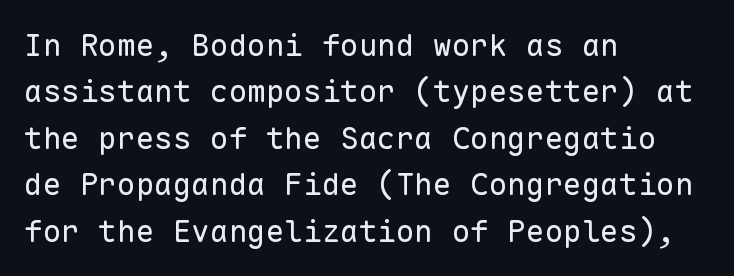
The image shows 31 px regular-weight sans-serif type, upright, monospaced; set left-aligned, normal line spacing (1.5x), normal letter spacing, not underlined; low stroke contrast and a medium x-height.
